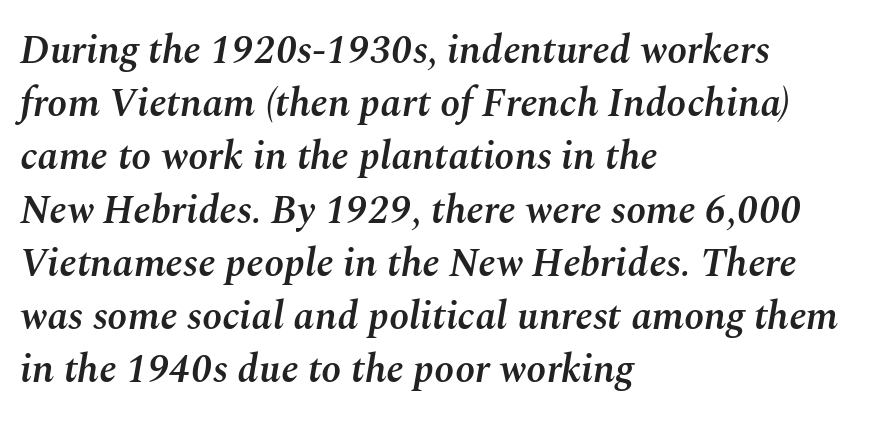
{"italic": "yes", "lean": "right", "slant_degrees": 10, "bold": "semi", "weight": "semibold", "width": "normal", "stroke_contrast": "medium", "x_height": "medium", "monospaced": "no", "underline": "no", "align": "left", "line_spacing": "normal", "line_spacing_ratio": 1.33, "letter_spacing": "normal", "letter_spacing_em": 0.0, "glyph_px": 40}
